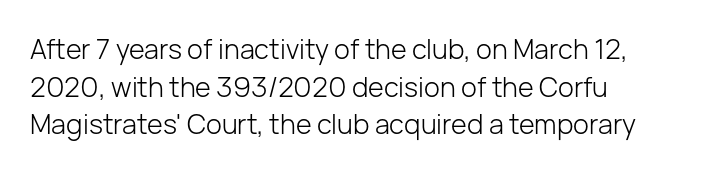
Notice how the stems are strictly vertical — no italics here. A bare baseline throughout the passage. Inter-character spacing is left at the font's built-in metrics. Vertical spacing — default. The ragged edge is on the right, which tells us the setting is flush left. The font sits on the lighter half of the weight spectrum, regular included.
